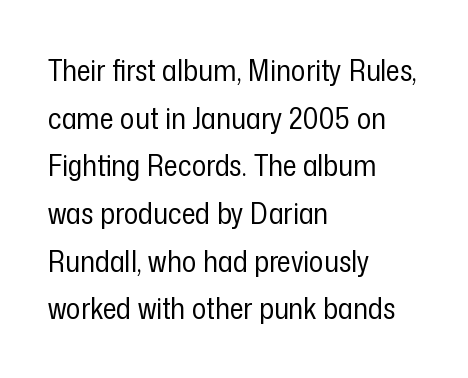
Casual observation: everything's shoved over to the left. Tracking here is standard; glyphs follow each other at the usual distance. The block of text has a typical density, with ordinary space between rows. In terms of letterform style, serifs are entirely absent.
